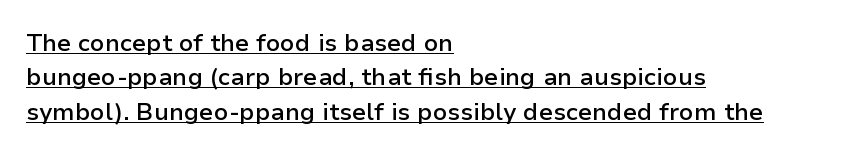
Q: Is the text bold? A: Semi-bold.
Q: Is the text italic (slanted)? A: No, it is upright.
Q: Is the text underlined? A: Yes.
Q: How is the paragraph aligned? A: Left-aligned.
Q: Is the spacing between letters normal or unusually wide? A: Normal.
Q: Is the spacing between lines tight, normal or loose? A: Normal.
